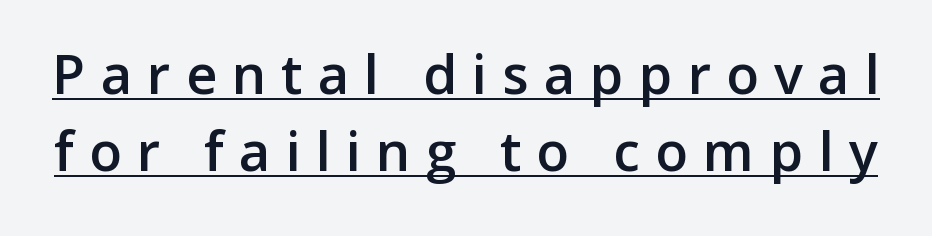
{"serif": "no", "italic": "no", "bold": "semi", "weight": "semibold", "width": "normal", "stroke_contrast": "low", "x_height": "medium", "monospaced": "no", "underline": "yes", "line_spacing": "normal", "line_spacing_ratio": 1.42, "letter_spacing": "wide", "letter_spacing_em": 0.28, "glyph_px": 54}
